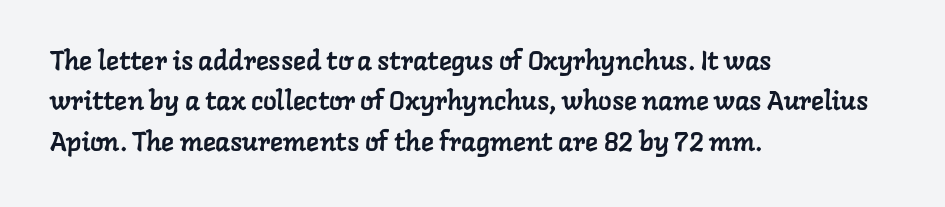
This rendering features lettering with no underline. Successive baselines arrive at the customary interval. Leftover space on each line is placed entirely after the last word. The passage shown has conventional tracking throughout.
